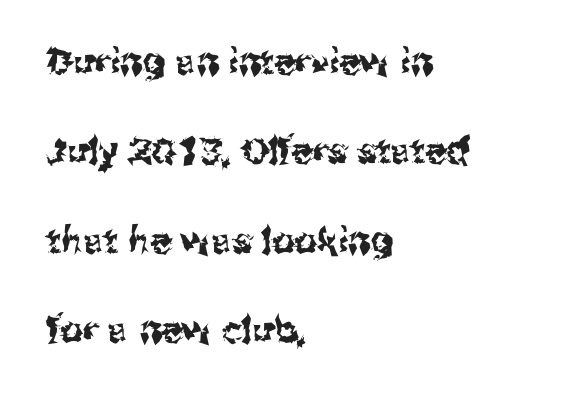
Q: Is the text italic (slanted)? A: No, it is upright.
Q: Is the typeface a serif or a sans-serif typeface? A: Sans-serif.
Q: Is the text underlined? A: No.
Q: How is the paragraph aligned? A: Left-aligned.
Q: Is the spacing between letters normal or unusually wide? A: Normal.
Q: Is the spacing between lines tight, normal or loose? A: Loose.
Q: Width (condensed, normal, or wide)? A: Normal.
Q: Stroke contrast? A: Medium.
Q: x-height? A: Medium.
Q: Monospaced? A: No.
